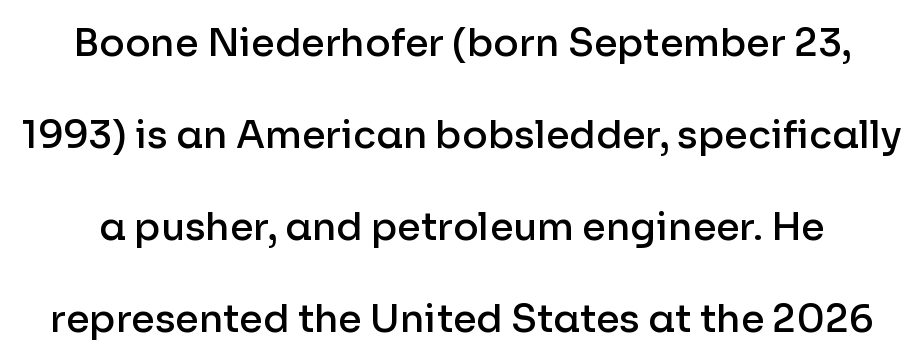
The image shows 38 px semibold sans-serif type, upright; set loose line spacing (2.42x), normal letter spacing, not underlined; low stroke contrast and a medium x-height.
